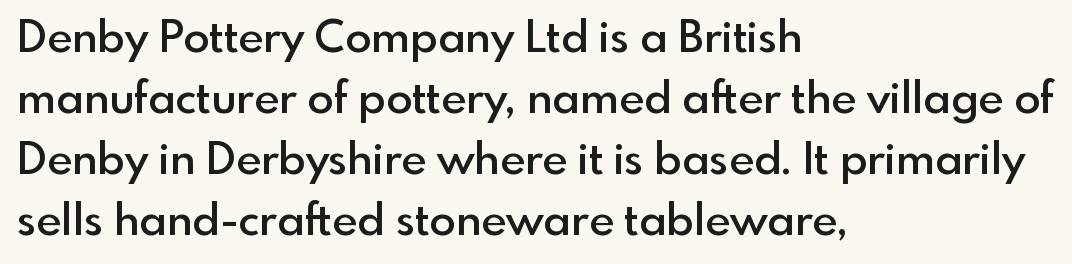
Q: Is the text bold? A: Semi-bold.
Q: Is the text italic (slanted)? A: No, it is upright.
Q: Is the typeface a serif or a sans-serif typeface? A: Sans-serif.
Q: Is the text underlined? A: No.
Q: How is the paragraph aligned? A: Left-aligned.
Q: Is the spacing between letters normal or unusually wide? A: Normal.
Q: Is the spacing between lines tight, normal or loose? A: Normal.
Q: Width (condensed, normal, or wide)? A: Normal.
Q: x-height? A: Small.
Q: Monospaced? A: No.
